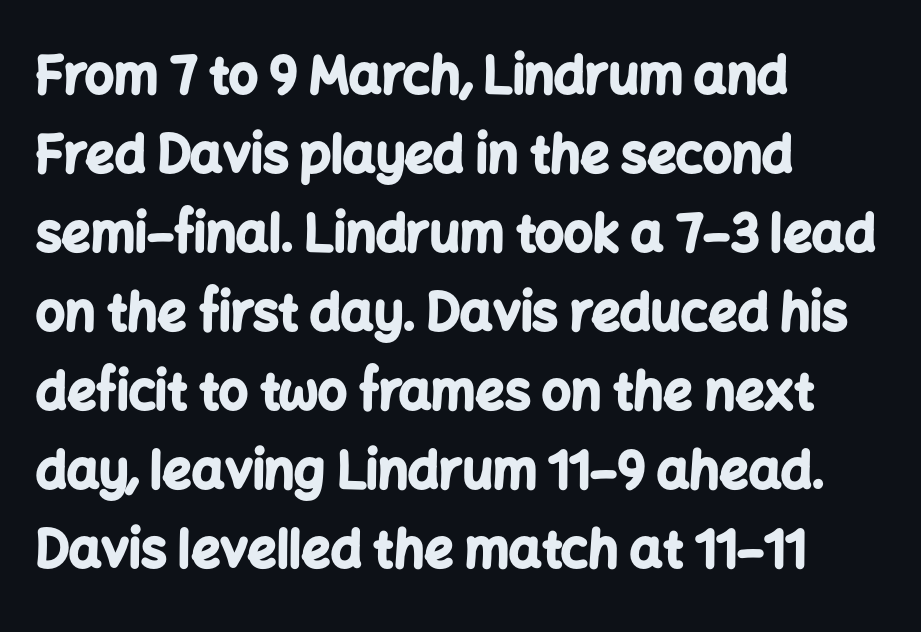
Q: Is the text bold? A: Yes.
Q: Is the text italic (slanted)? A: No, it is upright.
Q: Is the typeface a serif or a sans-serif typeface? A: Sans-serif.
Q: Is the text underlined? A: No.
Q: How is the paragraph aligned? A: Left-aligned.
Q: Is the spacing between letters normal or unusually wide? A: Normal.
Q: Is the spacing between lines tight, normal or loose? A: Normal.
Q: Width (condensed, normal, or wide)? A: Normal.
Q: Stroke contrast? A: Low.
Q: x-height? A: Medium.
Q: Monospaced? A: No.
